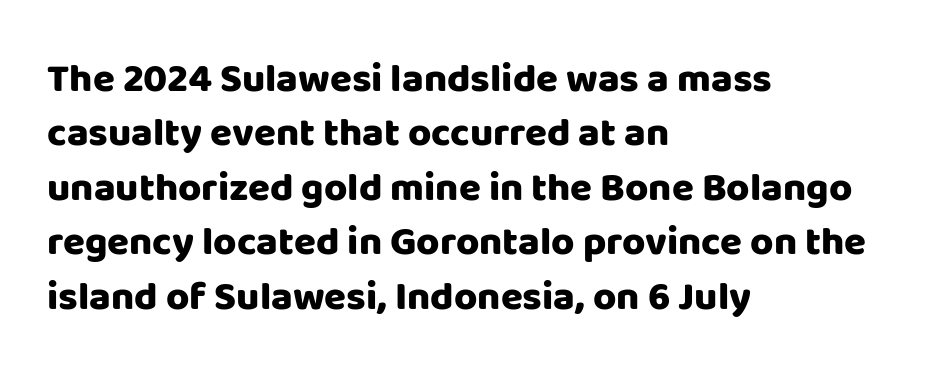
The image shows 40 px heavy sans-serif type, upright; set left-aligned, normal line spacing (1.36x), normal letter spacing, not underlined; low stroke contrast and a large x-height.
